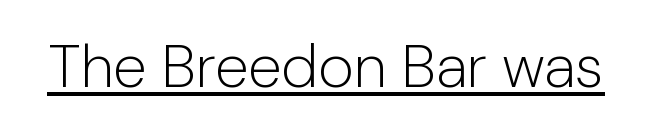
How are the letters spaced? Ordinarily, with no added tracking. The glyphs in this specimen are sans serif. Caption: lettering with a line underneath. Bold? No — there's no thickening of the strokes. This is the regular roman posture of the typeface.
